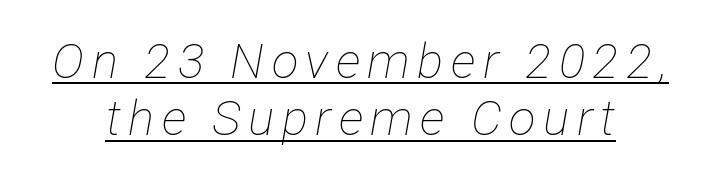
{"italic": "yes", "lean": "right", "slant_degrees": 12, "bold": "no", "weight": "thin", "width": "condensed", "stroke_contrast": "low", "x_height": "medium", "monospaced": "no", "underline": "yes", "align": "center", "line_spacing_ratio": 1.17, "glyph_px": 49}
